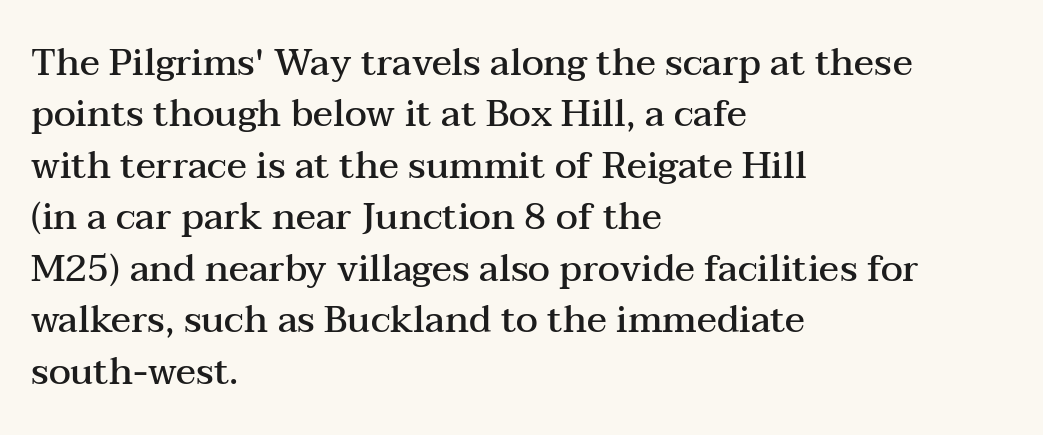
The image shows 37 px semibold, wide serif type, upright; set left-aligned, normal line spacing (1.39x), normal letter spacing, not underlined; medium stroke contrast and a medium x-height.
